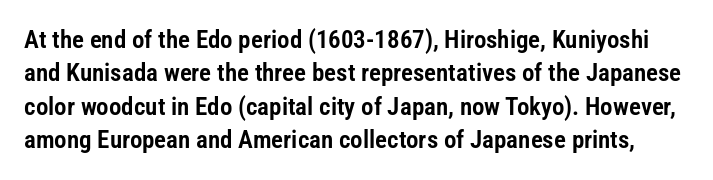
Q: Is the text italic (slanted)? A: No, it is upright.
Q: Is the text underlined? A: No.
Q: Is the spacing between letters normal or unusually wide? A: Normal.
Q: Is the spacing between lines tight, normal or loose? A: Normal.
